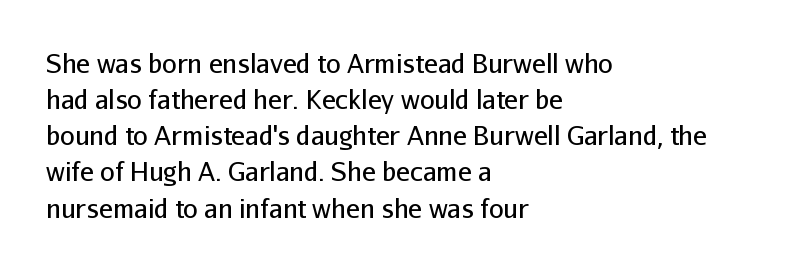
Teacher's note: observe the even left margin — that is flush-left alignment. Students, note that the glyphs here touch the page at normal intervals. Do the letters lean? They stand straight. Descenders hang freely into open space. Stem width sits at or under what a default text font uses.
